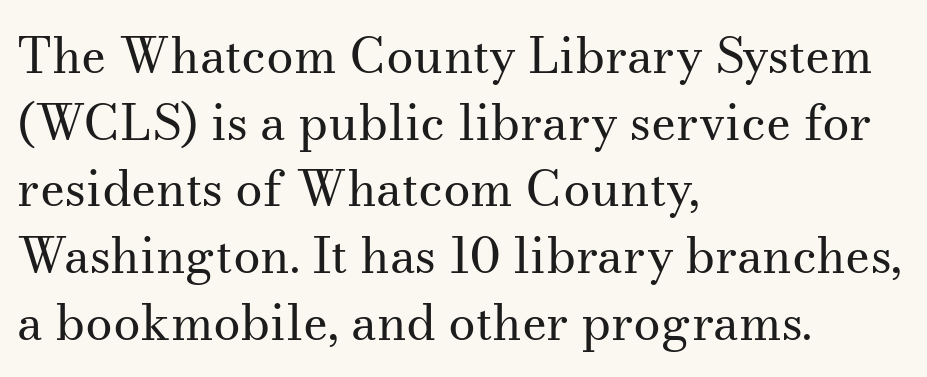
Q: Is the text bold? A: No.
Q: Is the text italic (slanted)? A: No, it is upright.
Q: Is the typeface a serif or a sans-serif typeface? A: Serif.
Q: Is the text underlined? A: No.
Q: How is the paragraph aligned? A: Left-aligned.
Q: Is the spacing between letters normal or unusually wide? A: Normal.
Q: Is the spacing between lines tight, normal or loose? A: Normal.
Q: Width (condensed, normal, or wide)? A: Normal.
Q: Stroke contrast? A: Medium.
Q: x-height? A: Small.
Q: Monospaced? A: No.
